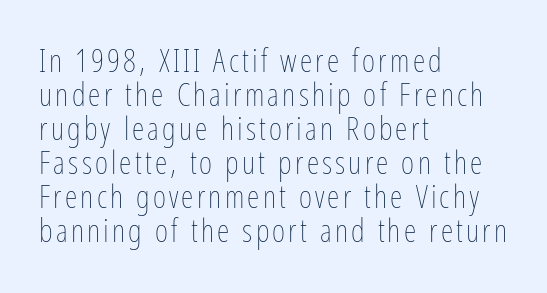
The image shows 32 px thin, condensed type, upright; set left-aligned, tight line spacing (1.06x), not underlined; low stroke contrast and a medium x-height.
